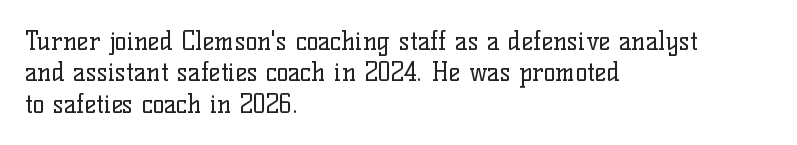
Q: Is the text bold? A: No.
Q: Is the text italic (slanted)? A: No, it is upright.
Q: Is the text underlined? A: No.
Q: How is the paragraph aligned? A: Left-aligned.
Q: Is the spacing between letters normal or unusually wide? A: Normal.
Q: Is the spacing between lines tight, normal or loose? A: Normal.
